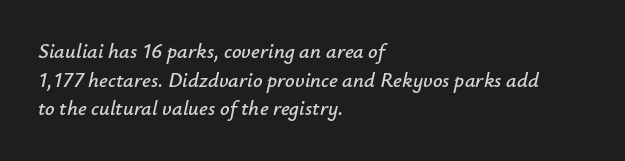
The image shows 21 px text type, italic (leaning right); set left-aligned, normal line spacing (1.36x), normal letter spacing, not underlined.
